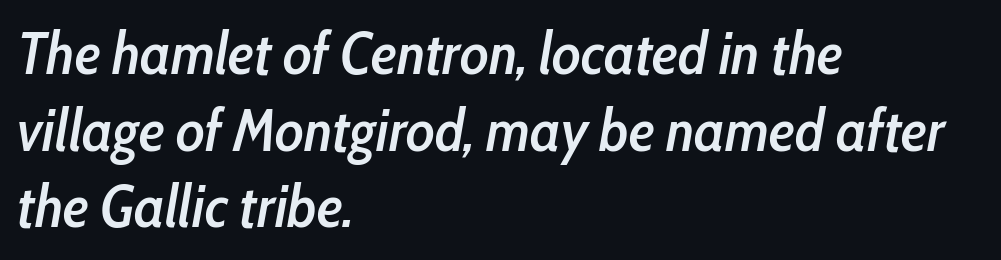
Q: Is the text bold? A: Semi-bold.
Q: Is the text italic (slanted)? A: Yes, it leans right by about 10 degrees.
Q: Is the text underlined? A: No.
Q: How is the paragraph aligned? A: Left-aligned.
Q: Is the spacing between letters normal or unusually wide? A: Normal.
Q: Is the spacing between lines tight, normal or loose? A: Normal.
Q: Width (condensed, normal, or wide)? A: Condensed.
Q: Stroke contrast? A: Low.
Q: x-height? A: Medium.
Q: Monospaced? A: No.
